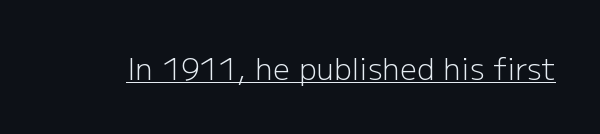
The image shows 30 px light sans-serif type, upright; set normal letter spacing, underlined; low stroke contrast and a medium x-height.
